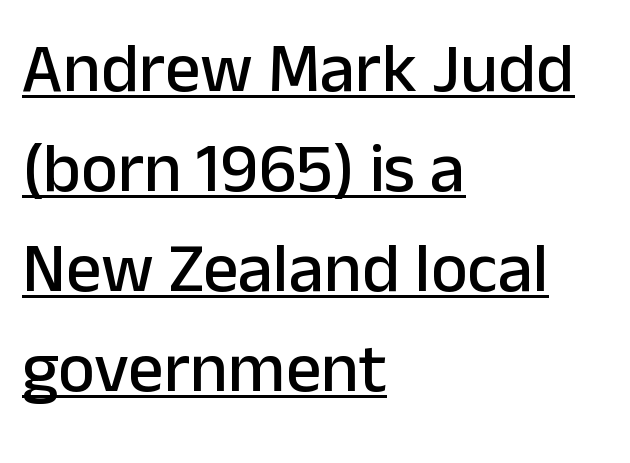
The text was rendered using a sans face with plain stroke endings. Does the copy run flush right? No — it runs flush left. Like a heading marked for emphasis, these lines bear an underscore. Horizontal bands of white between lines are of average thickness. Designer's note — italics off, roman on. Varying glyph widths throughout — classic text-font behaviour.
